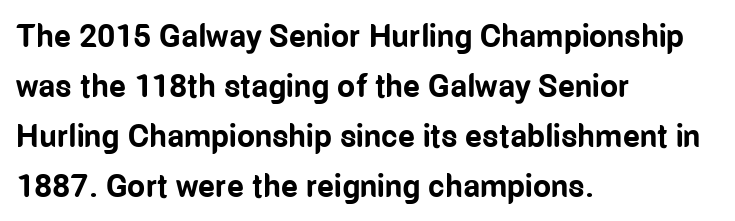
Q: Is the text bold? A: Yes.
Q: Is the text italic (slanted)? A: No, it is upright.
Q: Is the typeface a serif or a sans-serif typeface? A: Sans-serif.
Q: Is the text underlined? A: No.
Q: How is the paragraph aligned? A: Left-aligned.
Q: Is the spacing between letters normal or unusually wide? A: Normal.
Q: Is the spacing between lines tight, normal or loose? A: Normal.
Q: Width (condensed, normal, or wide)? A: Condensed.
Q: Stroke contrast? A: Low.
Q: x-height? A: Medium.
Q: Monospaced? A: No.
